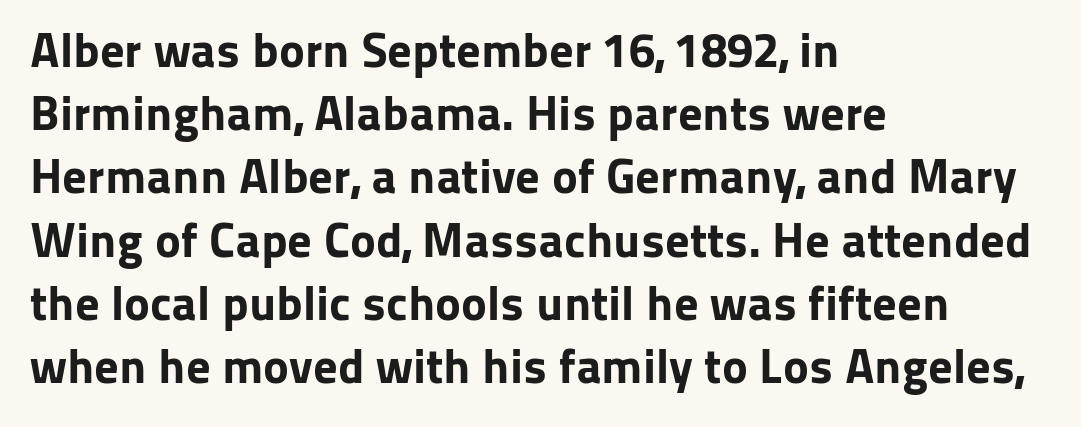
The image shows 49 px bold sans-serif type, upright; set left-aligned, normal line spacing (1.29x), normal letter spacing, not underlined; low stroke contrast and a medium x-height.
